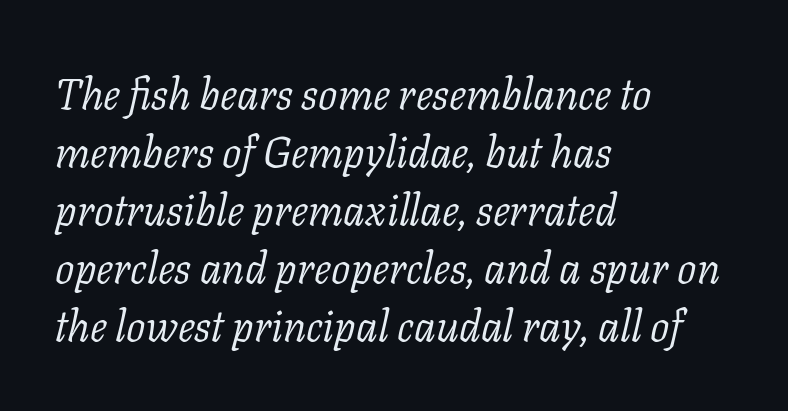
Q: Is the text bold? A: No.
Q: Is the text italic (slanted)? A: Yes, it leans right by about 11 degrees.
Q: Is the typeface a serif or a sans-serif typeface? A: Serif.
Q: Is the text underlined? A: No.
Q: How is the paragraph aligned? A: Left-aligned.
Q: Is the spacing between letters normal or unusually wide? A: Normal.
Q: Is the spacing between lines tight, normal or loose? A: Normal.
Q: Width (condensed, normal, or wide)? A: Normal.
Q: Stroke contrast? A: Low.
Q: x-height? A: Medium.
Q: Monospaced? A: No.
